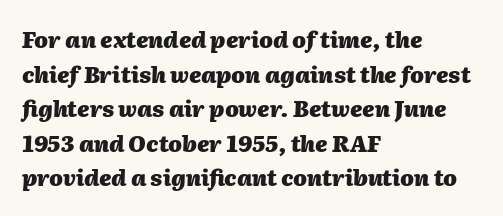
The image shows 22 px bold type, italic (leaning right); set left-aligned, normal line spacing (1.57x), normal letter spacing, not underlined.
